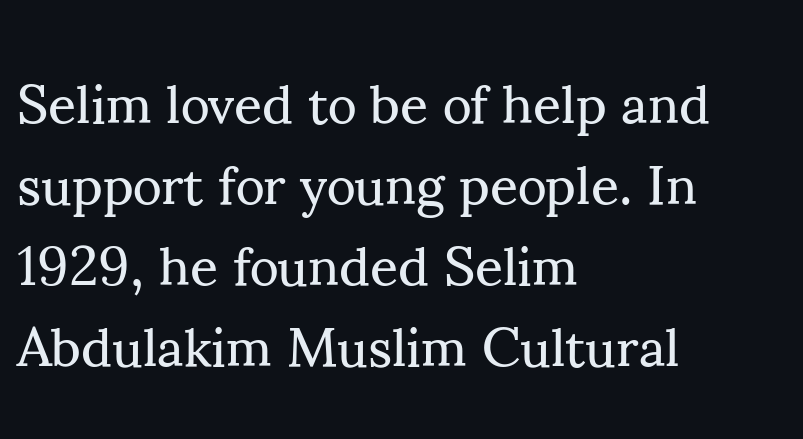
Regarding leading, the lines here are spaced in the standard way. The rendering uses natural spacing where letterforms have individual widths. No italicization has been applied; the sample stays upright. The face used here is rendered with its standard letterfit.
